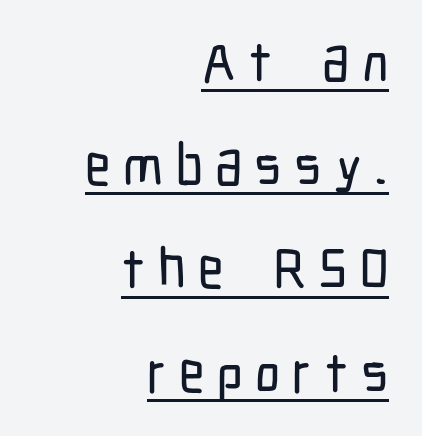
The image shows 56 px condensed sans-serif type, upright; set right-aligned, line spacing 1.85x, unusually wide letter spacing (+0.22 em), underlined; low stroke contrast and a medium x-height.
